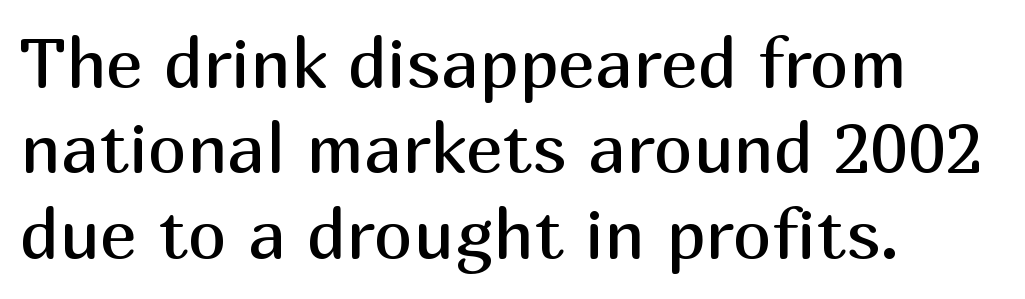
The image shows 70 px regular-weight sans-serif type, upright; set left-aligned, line spacing 1.22x, normal letter spacing, not underlined; medium stroke contrast and a medium x-height.
